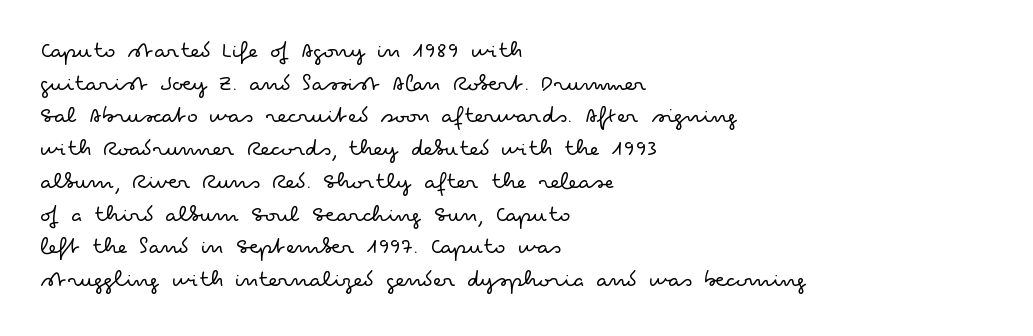
Q: Is the text bold? A: No.
Q: Is the text italic (slanted)? A: No, it is upright.
Q: Is the text underlined? A: No.
Q: How is the paragraph aligned? A: Left-aligned.
Q: Is the spacing between letters normal or unusually wide? A: Normal.
Q: Is the spacing between lines tight, normal or loose? A: Normal.
